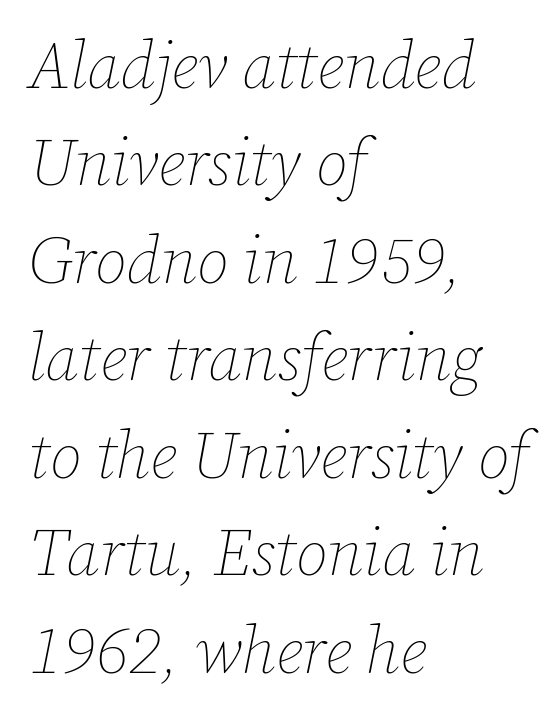
Q: Is the text bold? A: No.
Q: Is the text italic (slanted)? A: Yes, it leans right by about 12 degrees.
Q: Is the text underlined? A: No.
Q: How is the paragraph aligned? A: Left-aligned.
Q: Is the spacing between letters normal or unusually wide? A: Normal.
Q: Is the spacing between lines tight, normal or loose? A: Normal.
Q: Width (condensed, normal, or wide)? A: Normal.
Q: Stroke contrast? A: Low.
Q: x-height? A: Medium.
Q: Monospaced? A: No.
